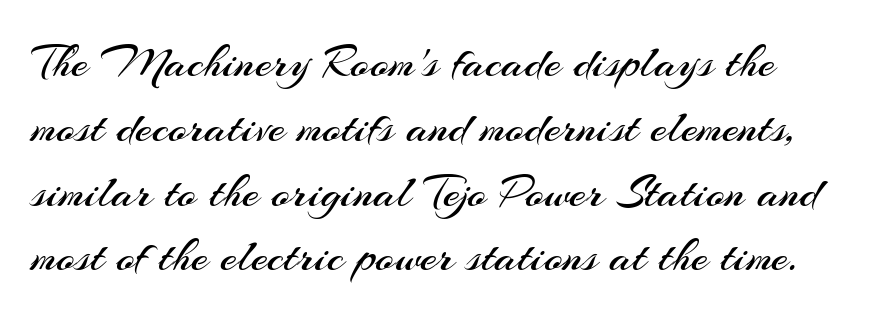
The gap between lines stays unmarked. The typeface has the unassuming heft of standard copy or less. Each letter keeps its own natural width here, so spacing adapts to shape. There is no visible air inserted between adjacent glyphs. This sample keeps an unexceptional amount of space between lines.
